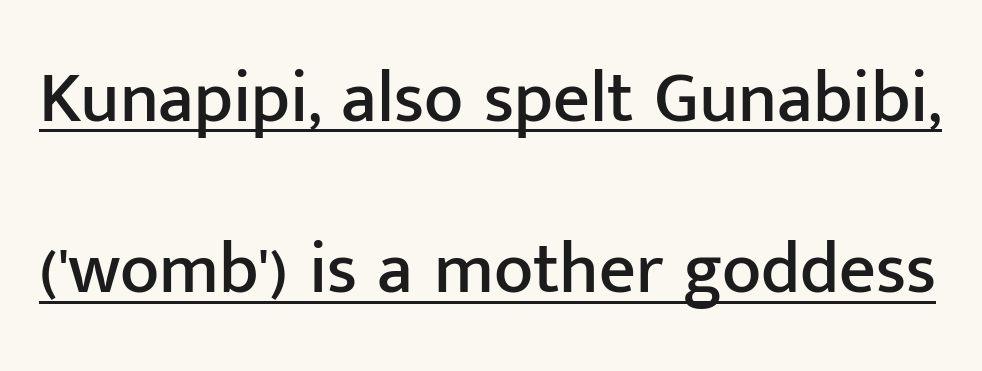
Q: Is the text italic (slanted)? A: No, it is upright.
Q: Is the typeface a serif or a sans-serif typeface? A: Sans-serif.
Q: Is the text underlined? A: Yes.
Q: Is the spacing between letters normal or unusually wide? A: Normal.
Q: Is the spacing between lines tight, normal or loose? A: Loose.
Q: Width (condensed, normal, or wide)? A: Normal.
Q: Stroke contrast? A: Low.
Q: x-height? A: Medium.
Q: Monospaced? A: No.
